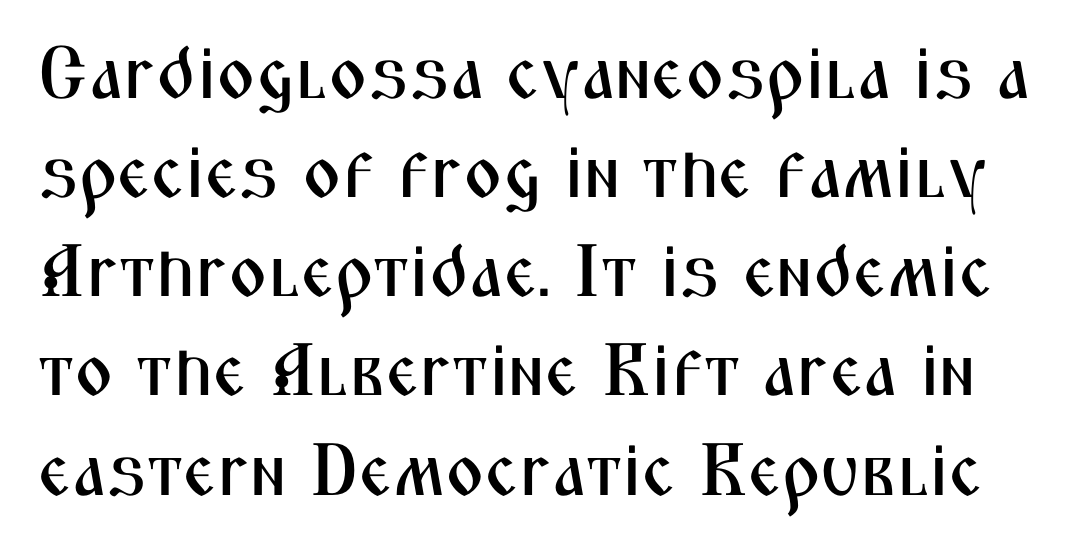
Q: Is the text italic (slanted)? A: No, it is upright.
Q: Is the typeface a serif or a sans-serif typeface? A: Sans-serif.
Q: Is the text underlined? A: No.
Q: Is the spacing between letters normal or unusually wide? A: Normal.
Q: Is the spacing between lines tight, normal or loose? A: Normal.
Q: Width (condensed, normal, or wide)? A: Condensed.
Q: Stroke contrast? A: Medium.
Q: x-height? A: Medium.
Q: Monospaced? A: No.
